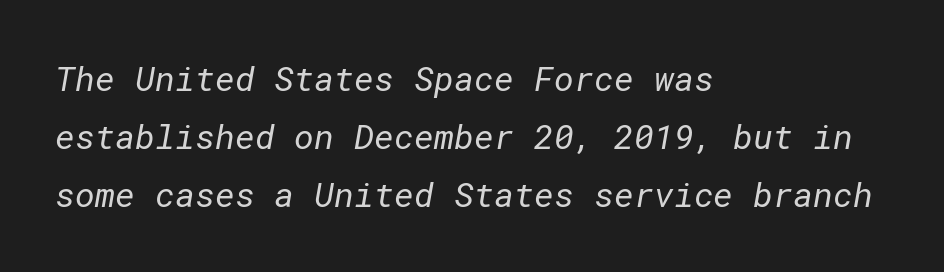
Q: Is the text bold? A: No.
Q: Is the typeface a serif or a sans-serif typeface? A: Sans-serif.
Q: Is the text underlined? A: No.
Q: How is the paragraph aligned? A: Left-aligned.
Q: Is the spacing between letters normal or unusually wide? A: Normal.
Q: Is the spacing between lines tight, normal or loose? A: Normal.
Q: Width (condensed, normal, or wide)? A: Normal.
Q: Stroke contrast? A: Low.
Q: x-height? A: Medium.
